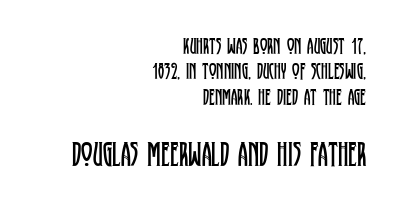
Quick note: underline off. Stroke mass is kept to a normal reading level or below. Honestly, the letter spacing is just normal — you wouldn't notice it. Unlike italic type, these characters show no tilt at all. Each letter's strokes conclude with small projecting serifs.
